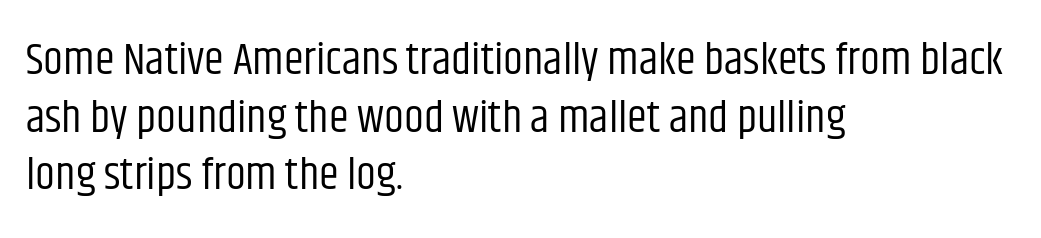
The space directly below the letters is spotless. Letterform terminals end flat and unadorned throughout the passage. These lines keep a tight, regular rhythm from letter to letter. This sample is left-justified, so line endings fall wherever the words run out.
